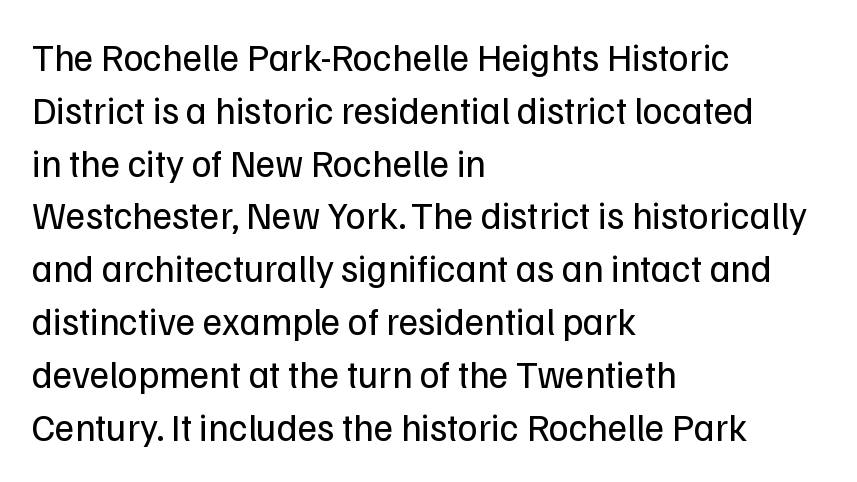
Q: Is the text bold? A: No.
Q: Is the text italic (slanted)? A: No, it is upright.
Q: Is the typeface a serif or a sans-serif typeface? A: Sans-serif.
Q: Is the text underlined? A: No.
Q: How is the paragraph aligned? A: Left-aligned.
Q: Is the spacing between letters normal or unusually wide? A: Normal.
Q: Is the spacing between lines tight, normal or loose? A: Normal.
Q: Width (condensed, normal, or wide)? A: Normal.
Q: Stroke contrast? A: Low.
Q: x-height? A: Medium.
Q: Monospaced? A: No.
